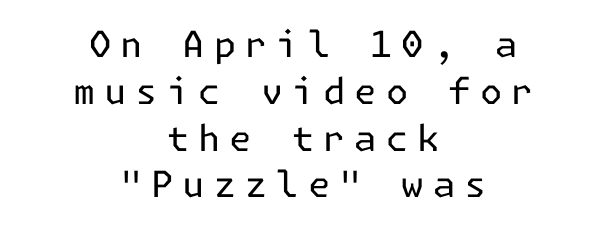
The specimen reads as upright at a glance. Unlike a traditional serif, this face leaves its strokes unadorned. Normally led — the rows are evenly, conventionally spaced. Which margin do the lines hug? Neither — every line sits in the middle.
